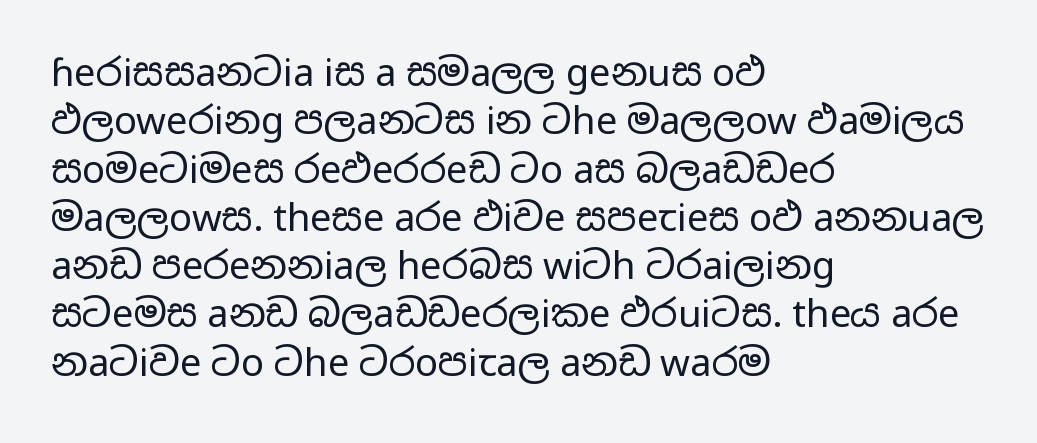
The image shows 38 px regular-weight, wide sans-serif type, upright; set left-aligned, normal line spacing (1.27x), normal letter spacing, not underlined; low stroke contrast and a medium x-height.
